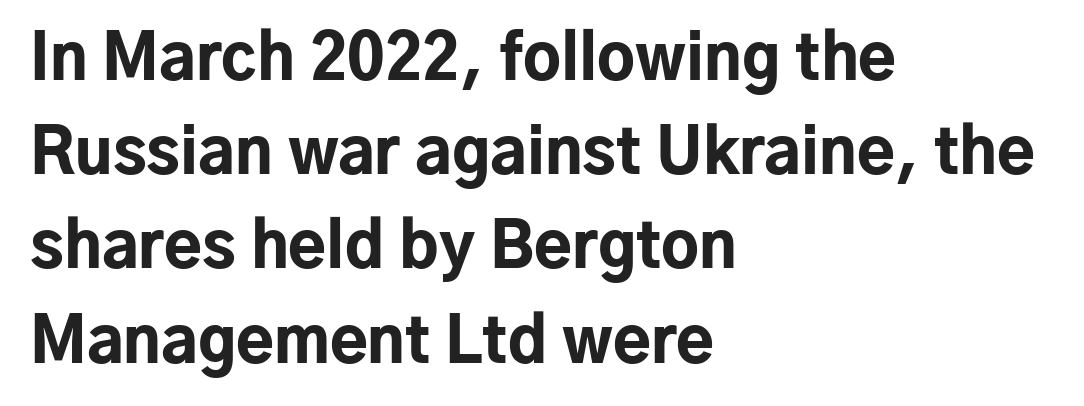
Look at the tracking — it's just the regular setting, nothing added. Where is the straight margin? On the left. This is sans-serif lettering, the kind often seen on screens and signage. Beneath every word, the page is bare. The lettering stays uniformly vertical, giving the passage a roman look. In terms of leading, this rendering sits right in the middle.
